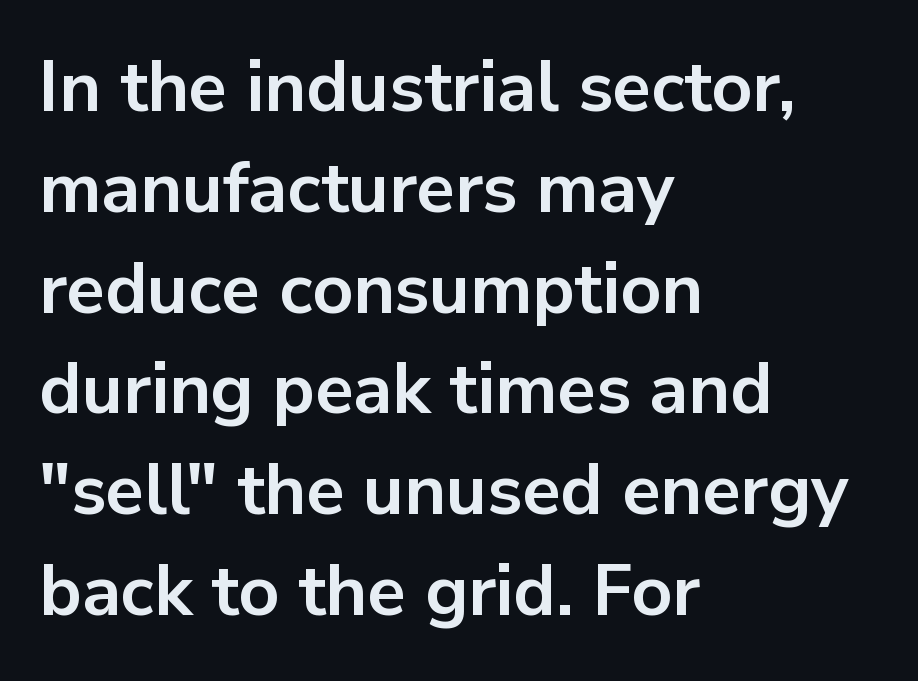
{"serif": "no", "italic": "no", "bold": "yes", "weight": "bold", "width": "normal", "stroke_contrast": "low", "x_height": "medium", "monospaced": "no", "underline": "no", "align": "left", "line_spacing": "normal", "line_spacing_ratio": 1.42, "letter_spacing": "normal", "letter_spacing_em": 0.0, "glyph_px": 71}
